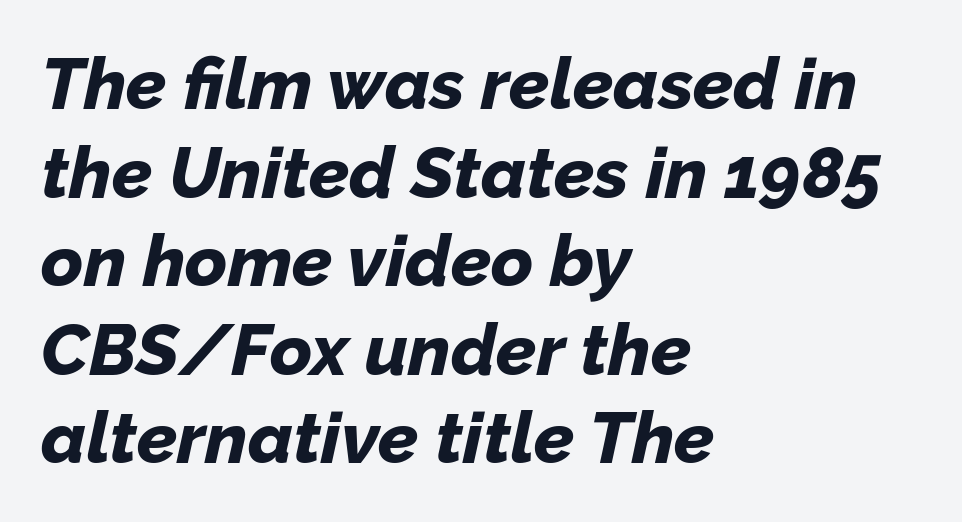
Q: Is the text bold? A: Yes.
Q: Is the text italic (slanted)? A: Yes, it leans right by about 12 degrees.
Q: Is the text underlined? A: No.
Q: How is the paragraph aligned? A: Left-aligned.
Q: Is the spacing between letters normal or unusually wide? A: Normal.
Q: Width (condensed, normal, or wide)? A: Normal.
Q: Stroke contrast? A: Low.
Q: x-height? A: Medium.
Q: Monospaced? A: No.
